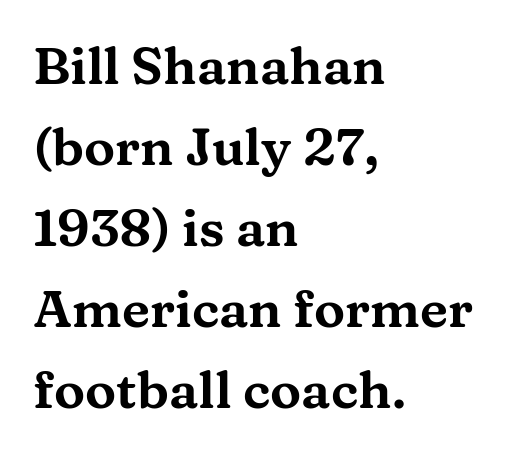
Unmarked baselines from the first word to the last. If you measured baseline to baseline, you'd find a middling distance. The typesetter chose a ragged-right arrangement here. There is no visible air inserted between adjacent glyphs. Think of a printed novel: that variable character pitch is what you see here. Characters remain perfectly vertical along every line.
